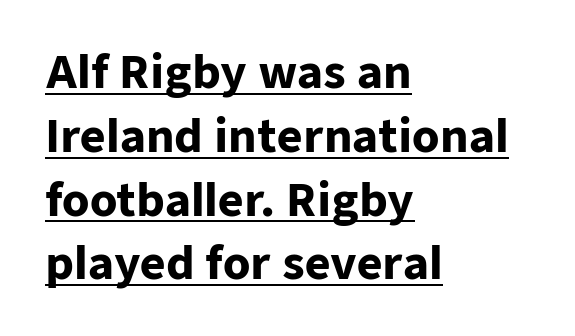
The image shows 44 px heavy sans-serif type, upright; set left-aligned, normal line spacing (1.45x), normal letter spacing, underlined; low stroke contrast and a medium x-height.
